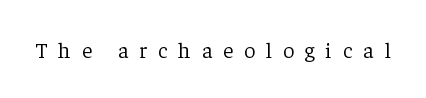
The image shows 22 px text type, upright; set unusually wide letter spacing (+0.5 em), not underlined.
